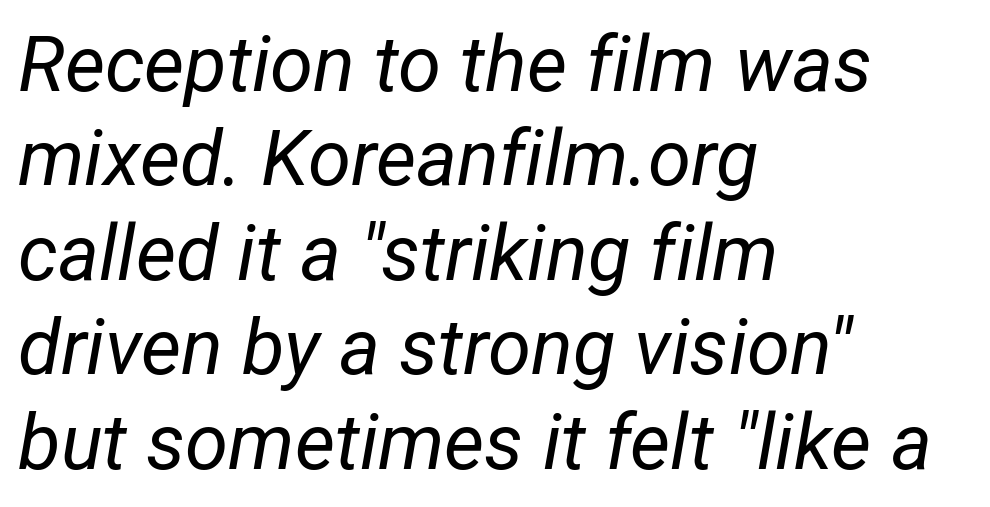
Is this a fixed-width face? No — the glyphs have proportional, varying widths. Nothing unusual about the tracking: characters are spaced as the font intends. Observe the lean: these are italic letterforms. One-word summary of the alignment: left.
